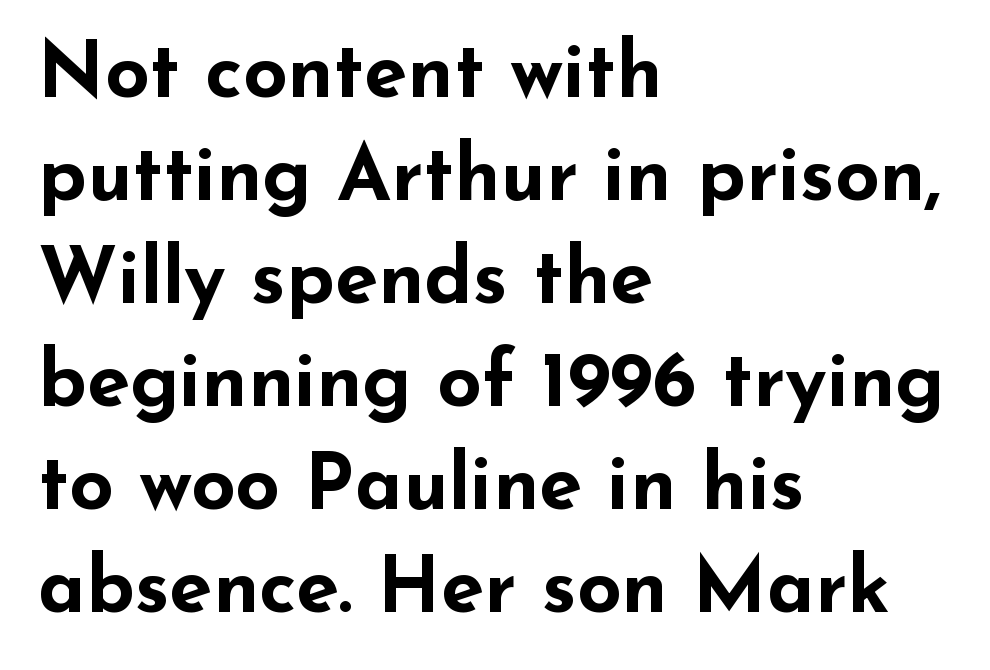
Quick note: not italic, upright. Rows of type keep a routine distance in the vertical direction. The passage is arranged the way most books set body copy — flush left. Letter spacing: default. The typeface chosen for these lines omits serifs. Clear beneath every line of the passage.
